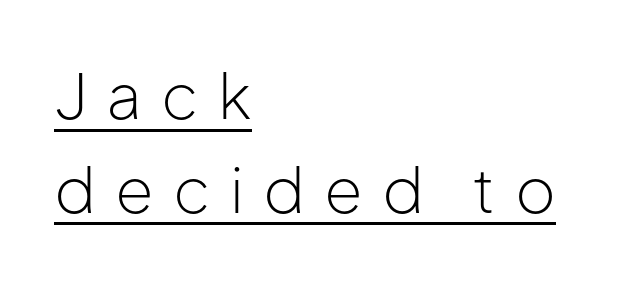
{"serif": "no", "italic": "no", "bold": "no", "weight": "light", "width": "normal", "stroke_contrast": "low", "x_height": "medium", "monospaced": "no", "underline": "yes", "align": "left", "line_spacing": "normal", "line_spacing_ratio": 1.51, "letter_spacing": "wide", "letter_spacing_em": 0.31, "glyph_px": 62}
